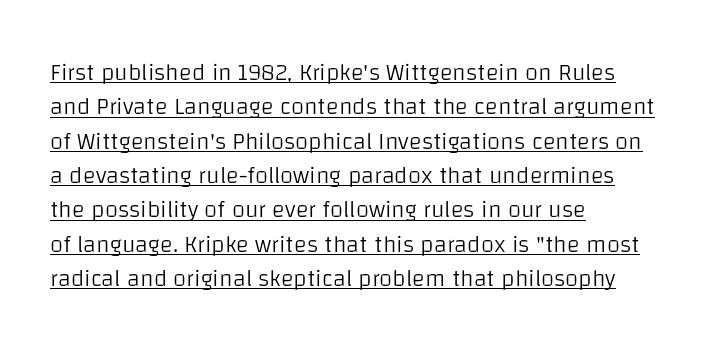
The image shows 24 px text type, upright; set left-aligned, normal line spacing (1.43x), normal letter spacing, underlined.
